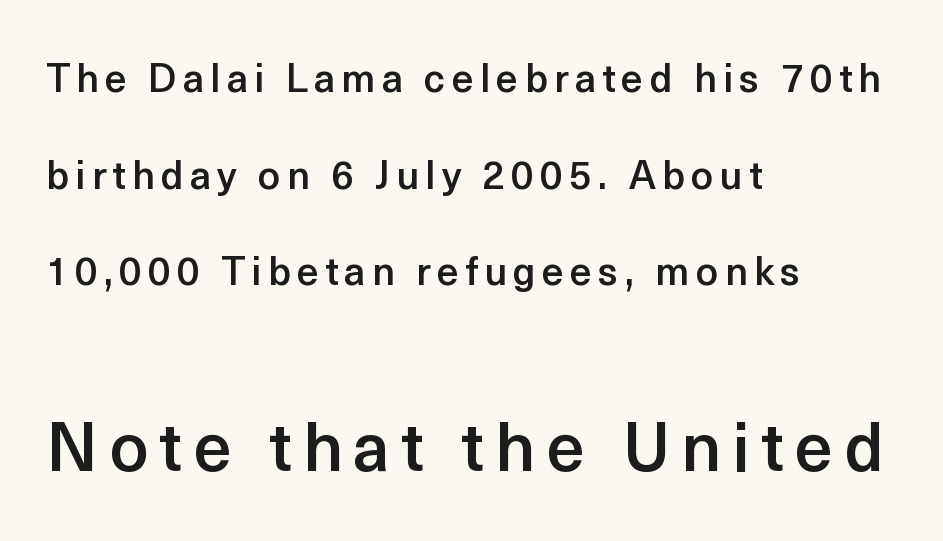
Reading top to bottom, the characters get bigger at the block break. Quick note: underline off. How would I describe the line gaps? Wide and relaxed. The paragraph shown leans on its left margin. If you drew a line through each stem, it would be perfectly vertical. No feet cap the strokes, marking this as sans-serif type.
